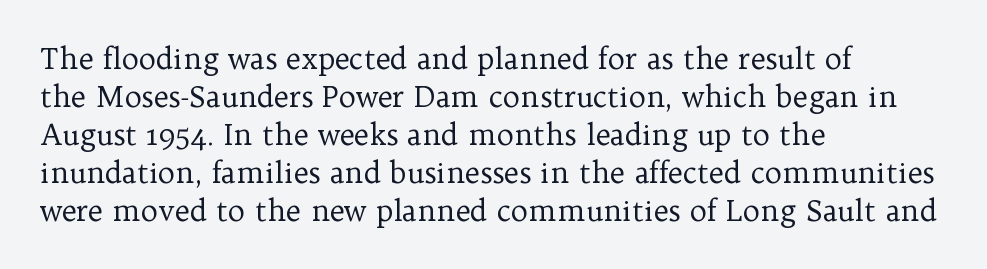
The passage shown has conventional tracking throughout. Regular leading. Looks like regular typesetting: each glyph gets only the width it needs. On a weight scale, this lands at 450 or below. Unlike italic type, these characters show no tilt at all.
